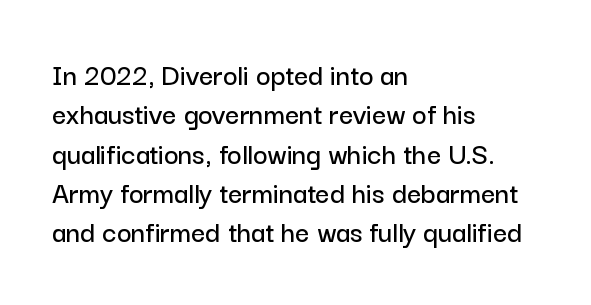
{"serif": "no", "italic": "no", "width": "normal", "stroke_contrast": "low", "x_height": "medium", "monospaced": "no", "underline": "no", "align": "left", "line_spacing": "normal", "line_spacing_ratio": 1.27, "letter_spacing": "normal", "letter_spacing_em": 0.0, "glyph_px": 31}
